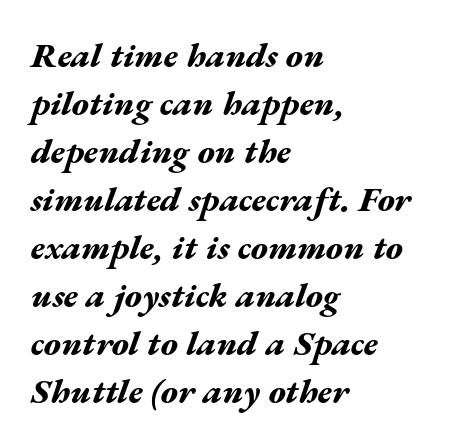
Compared with ordinary roman type, these characters are visibly tilted. Stroke thickness is high; the sample reads as a true bold. Horizontal alignment here is leftward, the default for most running prose. A clean baseline with only descenders dipping below it. Short note: letters normally spaced.
